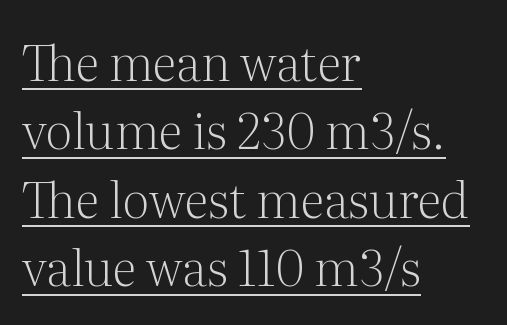
The image shows 50 px light serif type, upright; set left-aligned, normal line spacing (1.37x), normal letter spacing, underlined; medium stroke contrast and a medium x-height.
